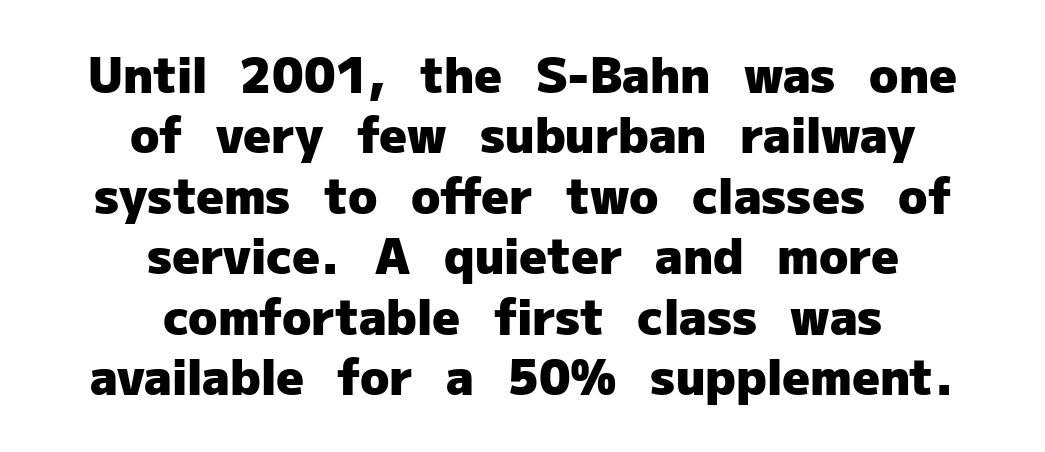
Q: Is the text bold? A: Yes.
Q: Is the text italic (slanted)? A: No, it is upright.
Q: Is the typeface a serif or a sans-serif typeface? A: Sans-serif.
Q: Is the text underlined? A: No.
Q: How is the paragraph aligned? A: Centered.
Q: Is the spacing between letters normal or unusually wide? A: Normal.
Q: Is the spacing between lines tight, normal or loose? A: Normal.
Q: Width (condensed, normal, or wide)? A: Normal.
Q: Stroke contrast? A: Low.
Q: x-height? A: Medium.
Q: Monospaced? A: No.
